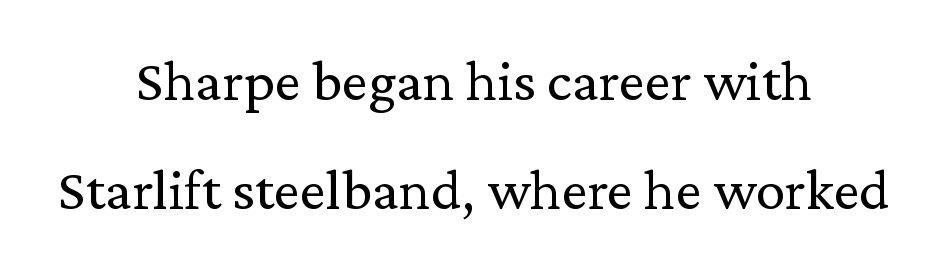
The image shows 59 px regular-weight serif type, upright; set centered, line spacing 1.84x, normal letter spacing, not underlined; low stroke contrast and a medium x-height.
